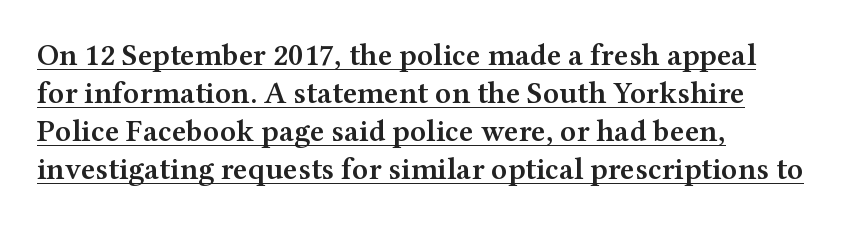
Q: Is the text bold? A: Semi-bold.
Q: Is the text italic (slanted)? A: No, it is upright.
Q: Is the typeface a serif or a sans-serif typeface? A: Serif.
Q: Is the text underlined? A: Yes.
Q: How is the paragraph aligned? A: Left-aligned.
Q: Is the spacing between letters normal or unusually wide? A: Normal.
Q: Width (condensed, normal, or wide)? A: Wide.
Q: Stroke contrast? A: Medium.
Q: x-height? A: Medium.
Q: Monospaced? A: No.
